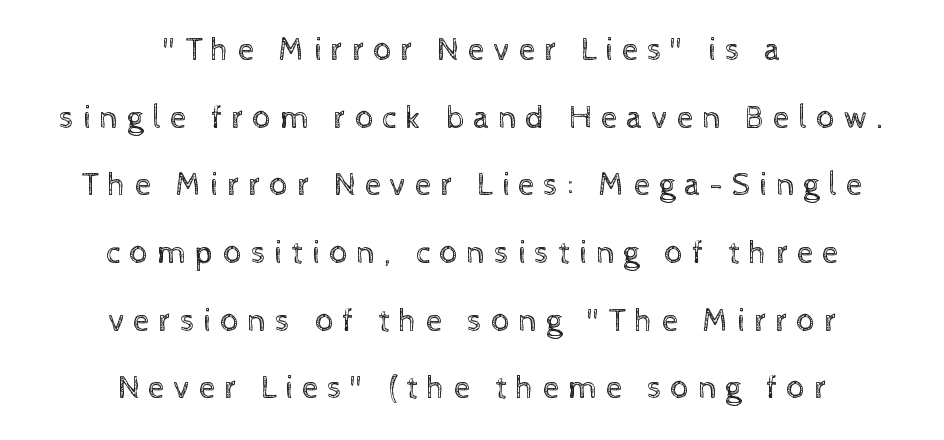
The specimen reads as upright at a glance. A quiet, ordinary-to-light weight characterises the typeface. Spacing verdict: proportional, widths tailored to each character. Short note: letters widely spaced. Baseline-to-baseline distance is far greater than the letter height.
